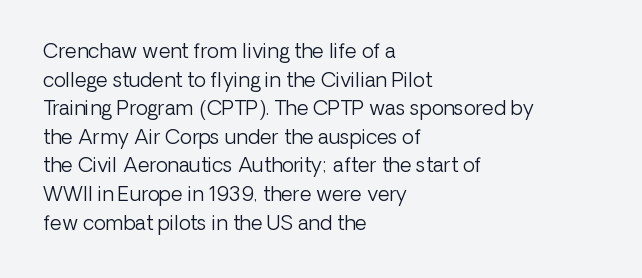
Q: Is the text bold? A: No.
Q: Is the text italic (slanted)? A: No, it is upright.
Q: Is the text underlined? A: No.
Q: How is the paragraph aligned? A: Left-aligned.
Q: Is the spacing between letters normal or unusually wide? A: Normal.
Q: Is the spacing between lines tight, normal or loose? A: Normal.
